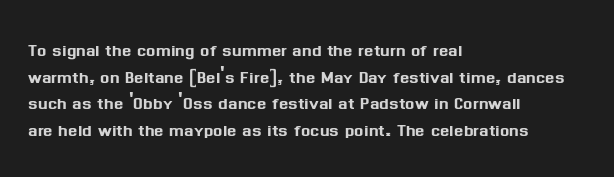
A student would call this left alignment; a typographer would say flush left, rag right. Nobody touched the tracking dial on this one. Tall strokes in this sample are plumb rather than angled. Descenders are the only things crossing below the line.
